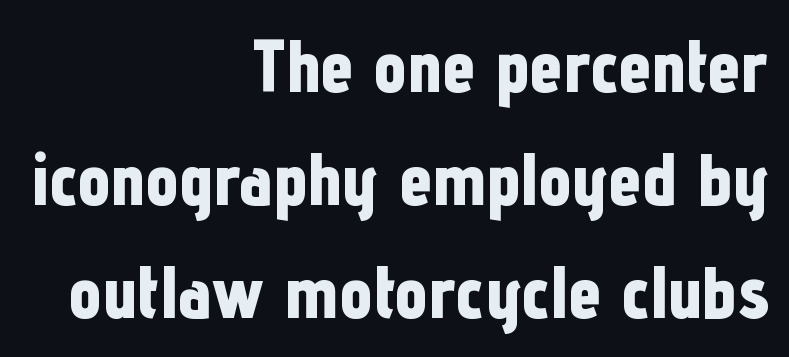
Q: Is the text bold? A: Yes.
Q: Is the text italic (slanted)? A: No, it is upright.
Q: Is the typeface a serif or a sans-serif typeface? A: Sans-serif.
Q: Is the text underlined? A: No.
Q: How is the paragraph aligned? A: Right-aligned.
Q: Is the spacing between letters normal or unusually wide? A: Normal.
Q: Is the spacing between lines tight, normal or loose? A: Normal.
Q: Width (condensed, normal, or wide)? A: Condensed.
Q: Stroke contrast? A: Low.
Q: x-height? A: Medium.
Q: Monospaced? A: No.
